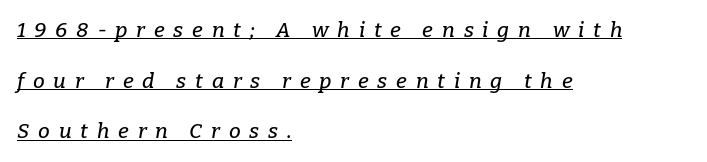
Q: Is the text italic (slanted)? A: Yes, it leans right by about 9 degrees.
Q: Is the text underlined? A: Yes.
Q: How is the paragraph aligned? A: Left-aligned.
Q: Is the spacing between letters normal or unusually wide? A: Unusually wide.
Q: Is the spacing between lines tight, normal or loose? A: Loose.
